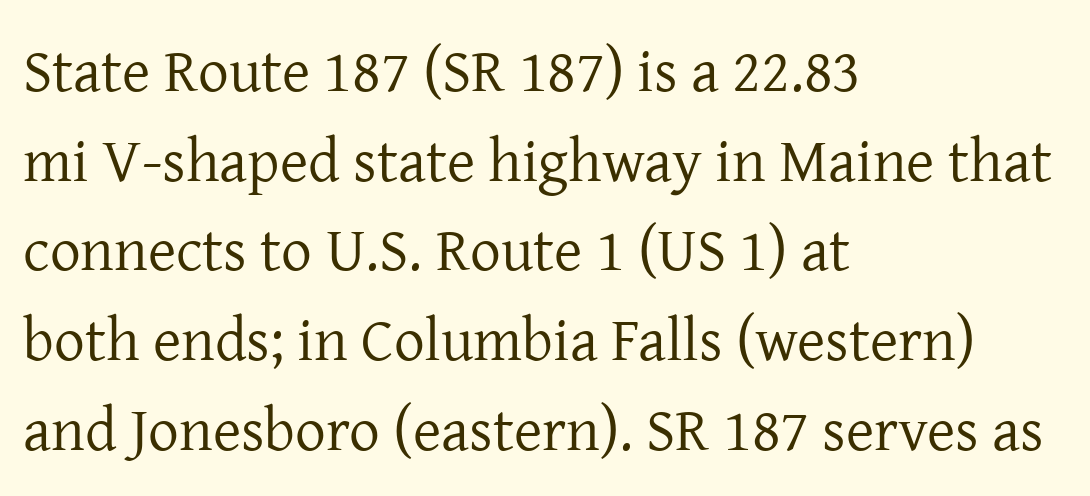
Q: Is the text bold? A: No.
Q: Is the text italic (slanted)? A: No, it is upright.
Q: Is the typeface a serif or a sans-serif typeface? A: Serif.
Q: Is the text underlined? A: No.
Q: How is the paragraph aligned? A: Left-aligned.
Q: Is the spacing between letters normal or unusually wide? A: Normal.
Q: Is the spacing between lines tight, normal or loose? A: Normal.
Q: Width (condensed, normal, or wide)? A: Normal.
Q: Stroke contrast? A: Low.
Q: x-height? A: Medium.
Q: Monospaced? A: No.
